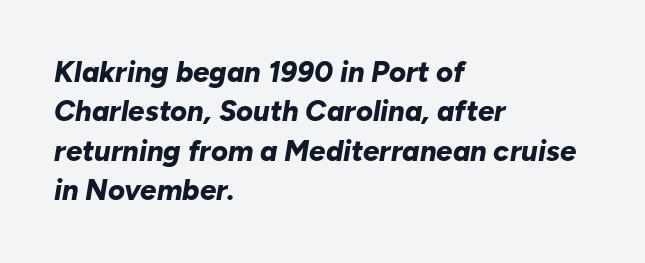
Q: Is the text bold? A: Yes.
Q: Is the text italic (slanted)? A: Yes, it leans right by about 10 degrees.
Q: Is the text underlined? A: No.
Q: How is the paragraph aligned? A: Left-aligned.
Q: Is the spacing between letters normal or unusually wide? A: Normal.
Q: Is the spacing between lines tight, normal or loose? A: Normal.
Q: Width (condensed, normal, or wide)? A: Normal.
Q: Stroke contrast? A: Low.
Q: x-height? A: Medium.
Q: Monospaced? A: No.
